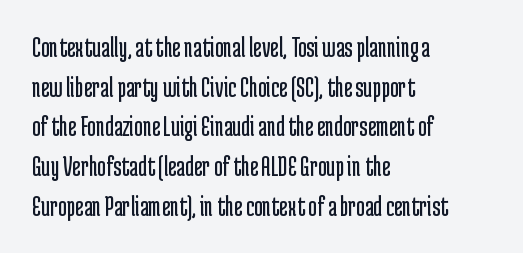
The image shows 29 px regular-weight, condensed sans-serif type, upright; set left-aligned, normal line spacing (1.37x), normal letter spacing, not underlined; low stroke contrast and a medium x-height.
